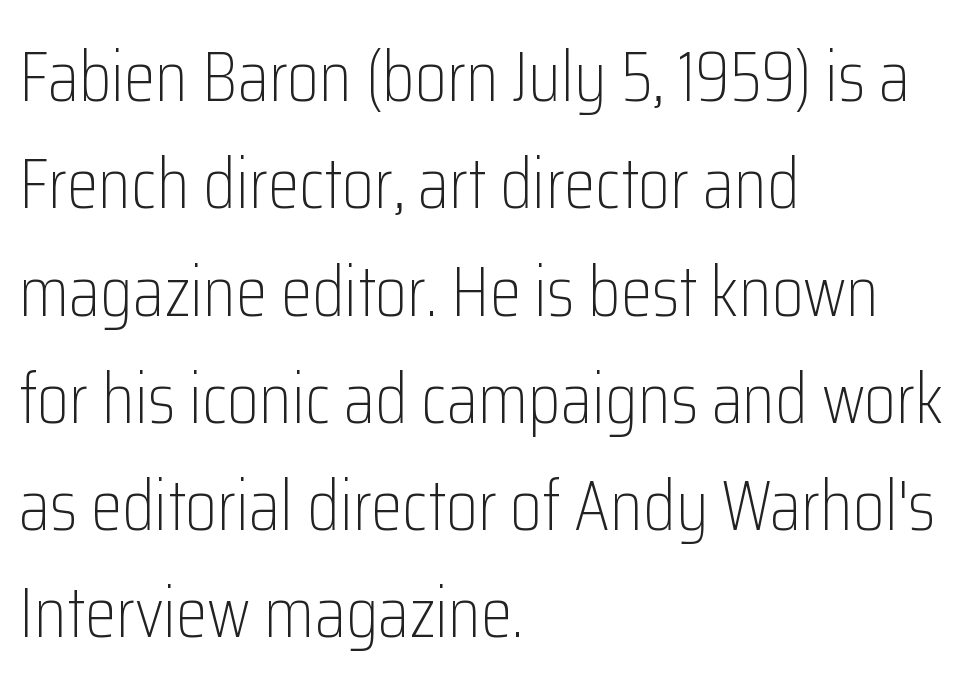
Q: Is the text bold? A: No.
Q: Is the text italic (slanted)? A: No, it is upright.
Q: Is the typeface a serif or a sans-serif typeface? A: Sans-serif.
Q: Is the text underlined? A: No.
Q: How is the paragraph aligned? A: Left-aligned.
Q: Is the spacing between letters normal or unusually wide? A: Normal.
Q: Is the spacing between lines tight, normal or loose? A: Normal.
Q: Width (condensed, normal, or wide)? A: Condensed.
Q: Stroke contrast? A: Low.
Q: x-height? A: Medium.
Q: Monospaced? A: No.
